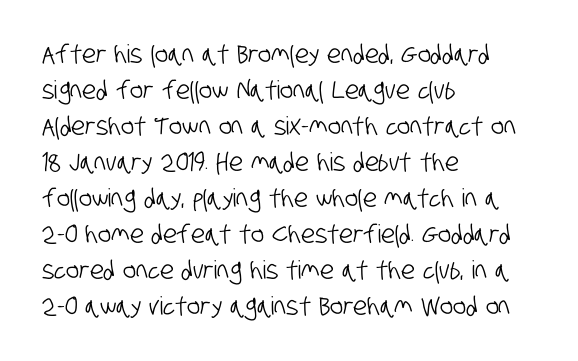
The image shows 25 px text type; set left-aligned, normal line spacing (1.44x), normal letter spacing, not underlined.
